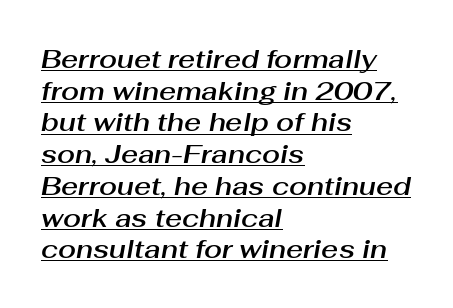
Notice how the stems are inclined rather than vertical — that's the hallmark of italics. The setting favours the left margin, as ordinary paragraphs usually do. The typesetter has applied underlining to the passage shown. In terms of letterspacing, this is plain default setting.
